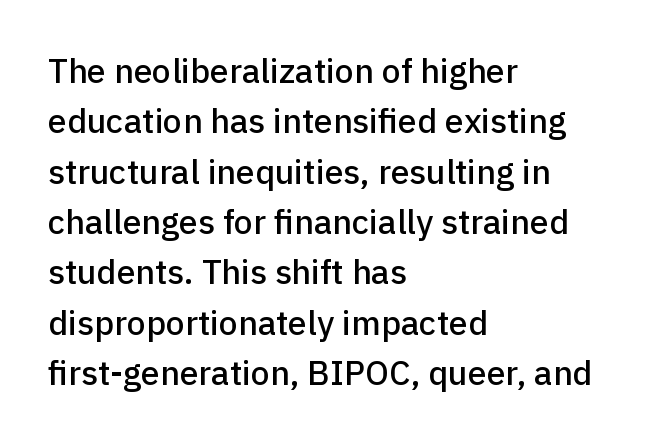
Q: Is the text italic (slanted)? A: No, it is upright.
Q: Is the typeface a serif or a sans-serif typeface? A: Sans-serif.
Q: Is the text underlined? A: No.
Q: How is the paragraph aligned? A: Left-aligned.
Q: Is the spacing between letters normal or unusually wide? A: Normal.
Q: Is the spacing between lines tight, normal or loose? A: Normal.
Q: Width (condensed, normal, or wide)? A: Normal.
Q: Stroke contrast? A: Low.
Q: x-height? A: Medium.
Q: Monospaced? A: No.
